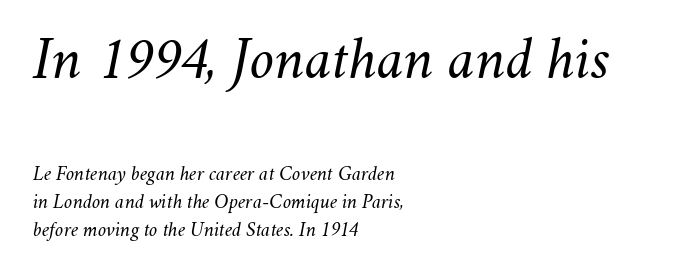
Would a proofreader flag this as italicized? Yes. Here the designer chose a conventional face with non-uniform glyph widths. Rule under the text: the space is simply empty. The passage shown is not bold in any degree.
